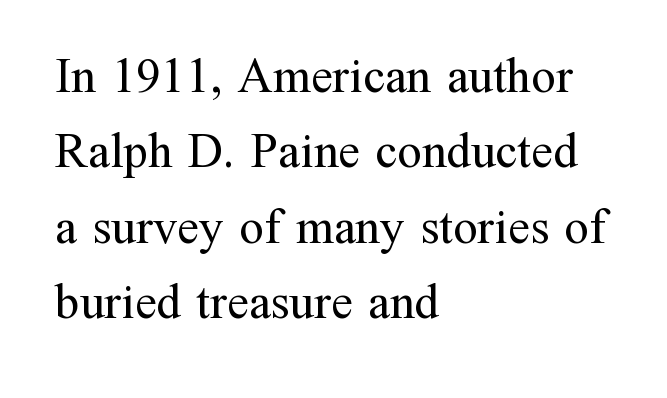
{"serif": "yes", "italic": "no", "bold": "no", "weight": "regular", "width": "normal", "stroke_contrast": "medium", "x_height": "medium", "monospaced": "no", "underline": "no", "align": "left", "line_spacing": "normal", "line_spacing_ratio": 1.54, "letter_spacing": "normal", "letter_spacing_em": 0.0, "glyph_px": 49}
